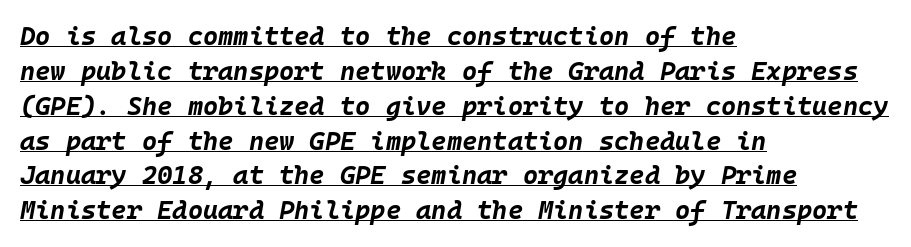
Alignment: flush left. A typesetter would mark this as italic. Notice how thick the strokes are: this is what a full bold looks like. Honestly, the underline is the first thing you notice here.
